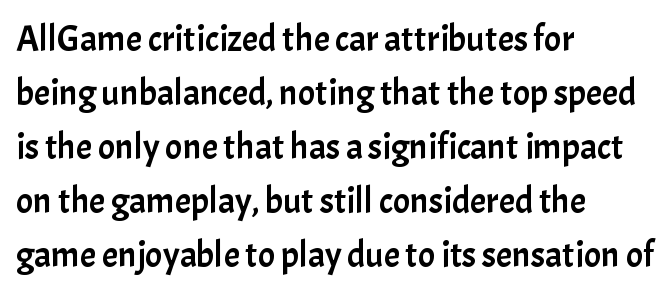
Q: Is the text italic (slanted)? A: No, it is upright.
Q: Is the typeface a serif or a sans-serif typeface? A: Sans-serif.
Q: Is the text underlined? A: No.
Q: How is the paragraph aligned? A: Left-aligned.
Q: Is the spacing between letters normal or unusually wide? A: Normal.
Q: Is the spacing between lines tight, normal or loose? A: Normal.
Q: Width (condensed, normal, or wide)? A: Normal.
Q: Stroke contrast? A: Low.
Q: x-height? A: Medium.
Q: Monospaced? A: No.
